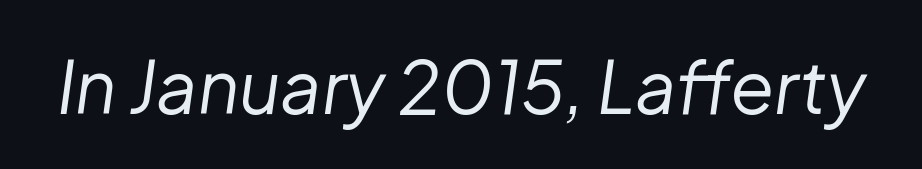
{"italic": "yes", "lean": "right", "slant_degrees": 8, "bold": "no", "weight": "regular", "width": "normal", "stroke_contrast": "low", "x_height": "medium", "monospaced": "no", "underline": "no", "letter_spacing": "normal", "letter_spacing_em": 0.0, "glyph_px": 72}
